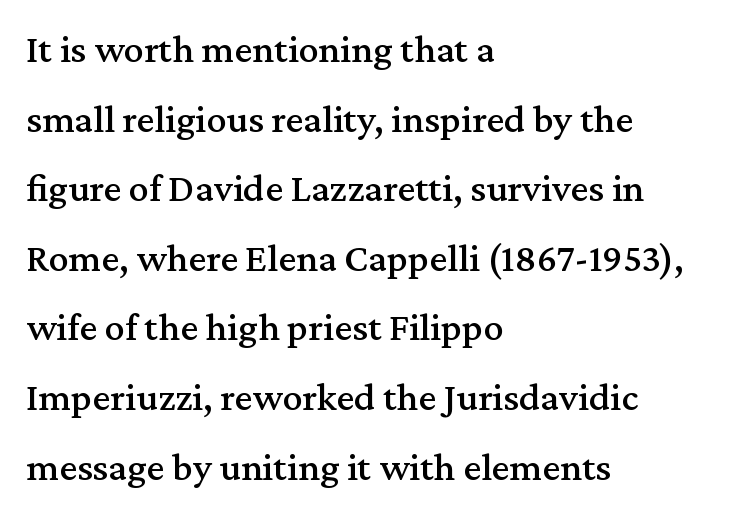
The image shows 40 px serif type, upright; set left-aligned, line spacing 1.74x, normal letter spacing, not underlined; medium stroke contrast and a medium x-height.
